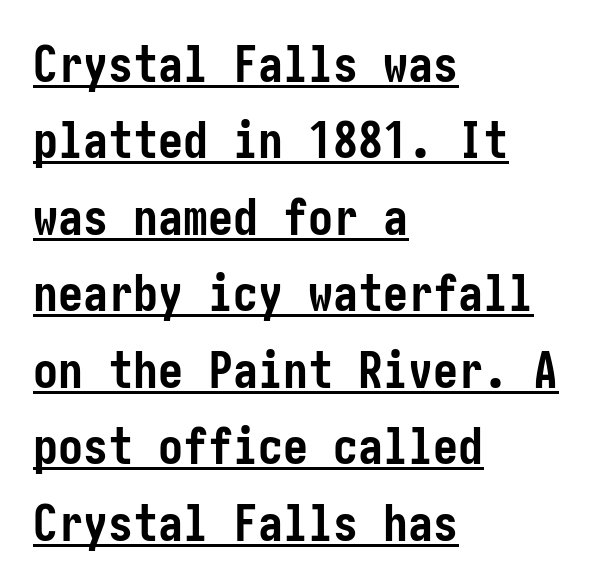
If you measured baseline to baseline, you'd find a middling distance. This is the regular roman posture of the typeface. Line beginnings align vertically; line endings do not. The tracking reads as untouched default to a designer's eye. Is the type bold? Yes — the strokes are clearly thick and heavy. Emphasis is given by a line drawn under the lettering.
